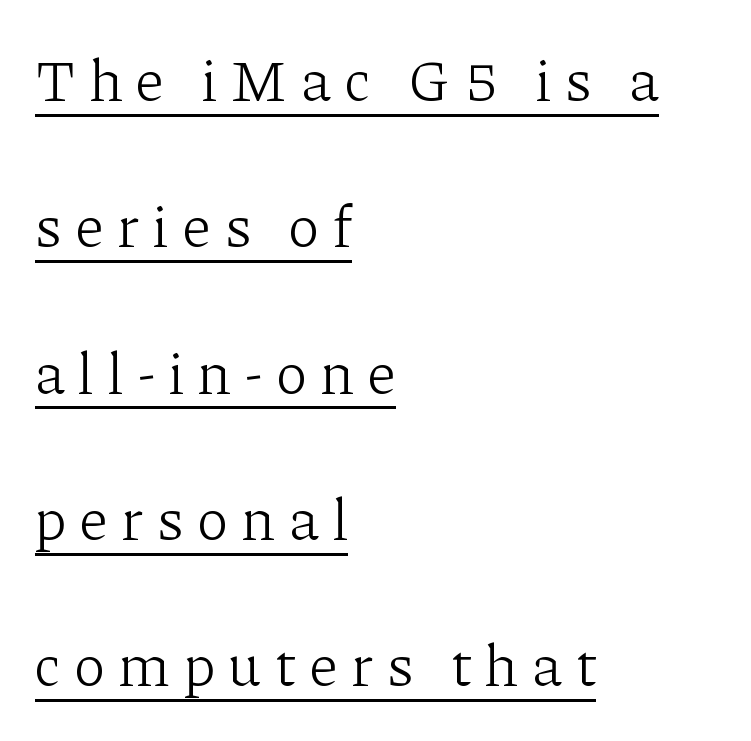
Q: Is the text bold? A: No.
Q: Is the text italic (slanted)? A: No, it is upright.
Q: Is the typeface a serif or a sans-serif typeface? A: Serif.
Q: Is the text underlined? A: Yes.
Q: How is the paragraph aligned? A: Left-aligned.
Q: Is the spacing between letters normal or unusually wide? A: Unusually wide.
Q: Is the spacing between lines tight, normal or loose? A: Loose.
Q: Width (condensed, normal, or wide)? A: Normal.
Q: Stroke contrast? A: Low.
Q: x-height? A: Medium.
Q: Monospaced? A: No.
